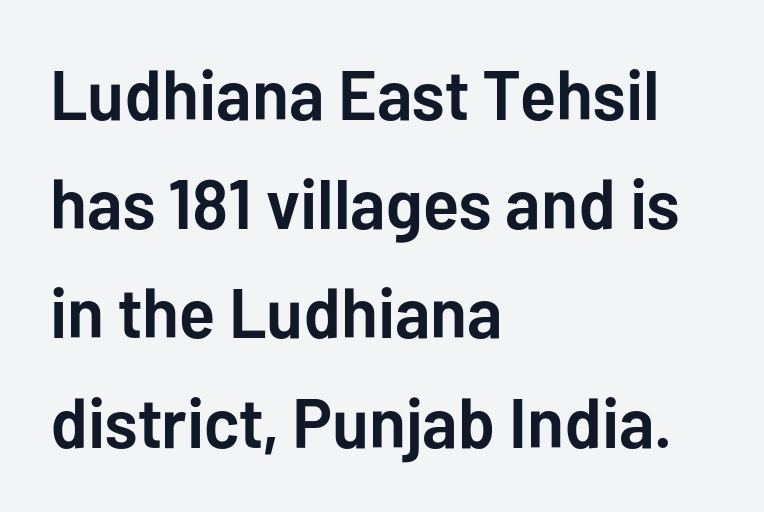
This sample uses plain, unmodified letter spacing. Pretty heavy lettering here — definitely bold. Reading down the block, your eye returns to a fixed left position each line. Anything drawn beneath the words? Only blank space. The designer went with a sans here, leaving each stem footless.
